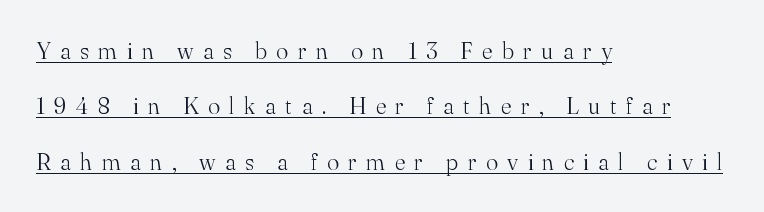
Q: Is the text bold? A: No.
Q: Is the text italic (slanted)? A: No, it is upright.
Q: Is the text underlined? A: Yes.
Q: How is the paragraph aligned? A: Left-aligned.
Q: Is the spacing between letters normal or unusually wide? A: Unusually wide.
Q: Is the spacing between lines tight, normal or loose? A: Loose.
